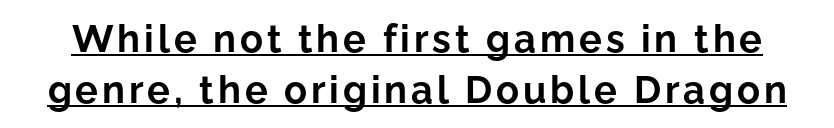
Caption: bold face, heavy strokes. Do the characters align in a grid? No, the font is proportional. In terms of leading, this rendering sits right in the middle. The words here are underlined. Unlike italic type, these characters show no tilt at all.
